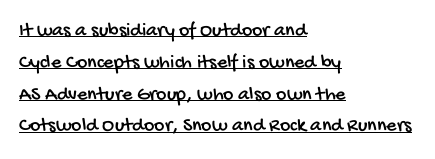
Does the copy run flush right? No — it runs flush left. Honestly, the row spacing looks completely unremarkable. Nothing unusual about the tracking: characters are spaced as the font intends. The face used here appears with an underline applied.
